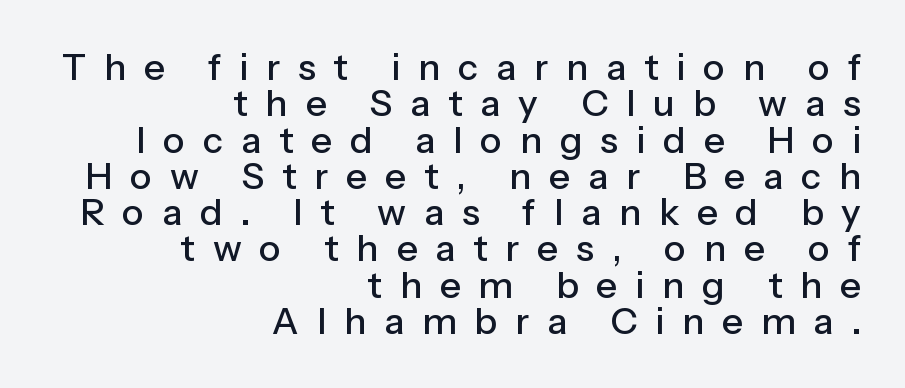
The image shows 37 px sans-serif type, upright; set right-aligned, tight line spacing (0.98x), unusually wide letter spacing (+0.48 em), not underlined; low stroke contrast and a medium x-height.
